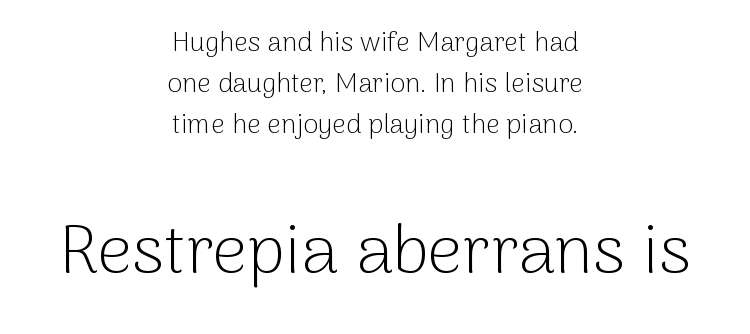
Q: Is the text bold? A: No.
Q: Is the text italic (slanted)? A: No, it is upright.
Q: Is the typeface a serif or a sans-serif typeface? A: Sans-serif.
Q: Is the text underlined? A: No.
Q: How is the paragraph aligned? A: Centered.
Q: Is the spacing between letters normal or unusually wide? A: Normal.
Q: Is the spacing between lines tight, normal or loose? A: Normal.
Q: Which block of text is set in a larger size, the first (top) or the second (bottom)? A: The second (bottom) one.
Q: Width (condensed, normal, or wide)? A: Normal.
Q: Stroke contrast? A: Low.
Q: x-height? A: Medium.
Q: Monospaced? A: No.
